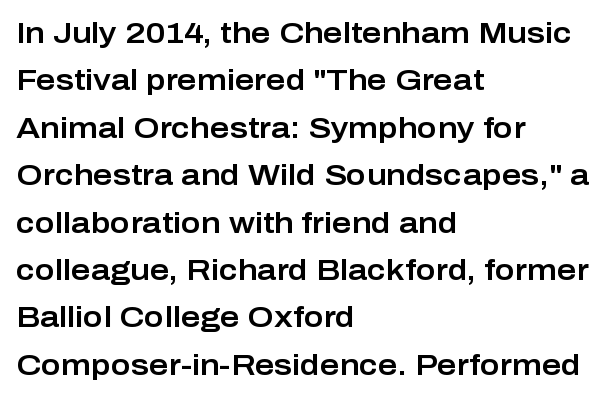
{"serif": "no", "italic": "no", "width": "normal", "stroke_contrast": "low", "x_height": "medium", "monospaced": "no", "underline": "no", "align": "left", "line_spacing": "normal", "line_spacing_ratio": 1.58, "letter_spacing": "normal", "letter_spacing_em": 0.0, "glyph_px": 30}
